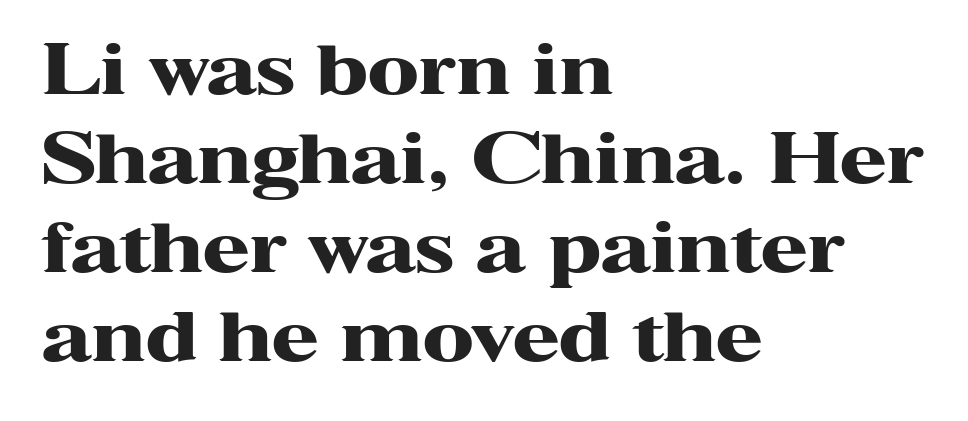
The image shows 68 px heavy, wide serif type, upright; set left-aligned, normal line spacing (1.31x), normal letter spacing, not underlined; high stroke contrast and a medium x-height.
